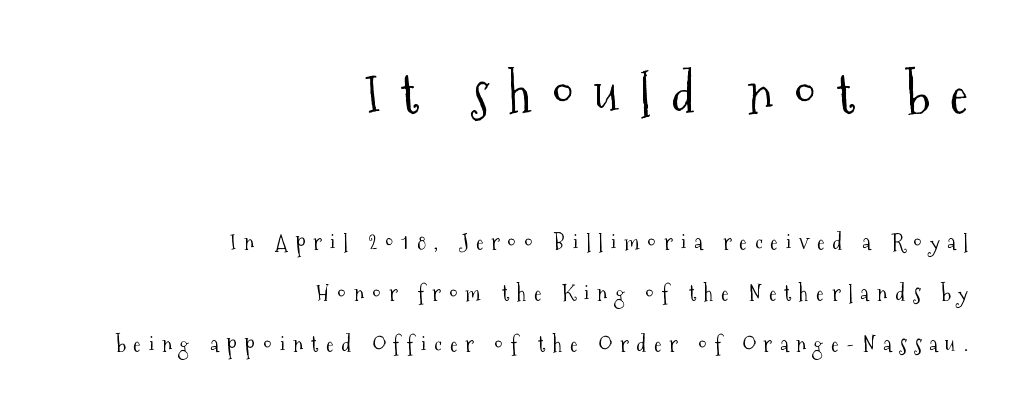
{"serif": "yes", "italic": "no", "bold": "no", "weight": "light", "width": "condensed", "stroke_contrast": "medium", "x_height": "medium", "monospaced": "no", "underline": "no", "align": "right", "line_spacing": "loose", "line_spacing_ratio": 2.32, "letter_spacing": "wide", "letter_spacing_em": 0.36, "larger_block": "first", "size_ratio": 2.5, "glyph_px": 55}
